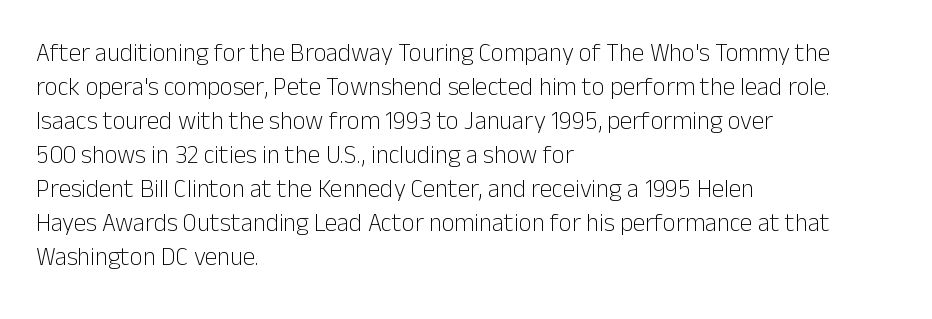
The image shows 25 px text type, upright; set left-aligned, normal line spacing (1.36x), normal letter spacing, not underlined.
